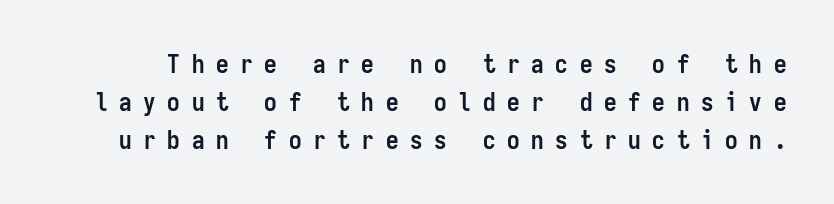
Spacing between characters has been opened up far beyond the box default. The space between consecutive lines is moderate. In terms of weight, the rendering is a true, heavy bold. A clean baseline with only descenders dipping below it. Does the lettering tilt? It doesn't — this is upright.
